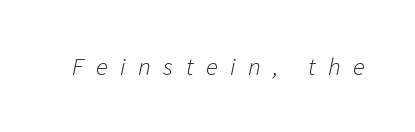
{"italic": "yes", "lean": "right", "slant_degrees": 11, "bold": "no", "underline": "no", "letter_spacing": "wide", "letter_spacing_em": 0.5, "glyph_px": 25}
